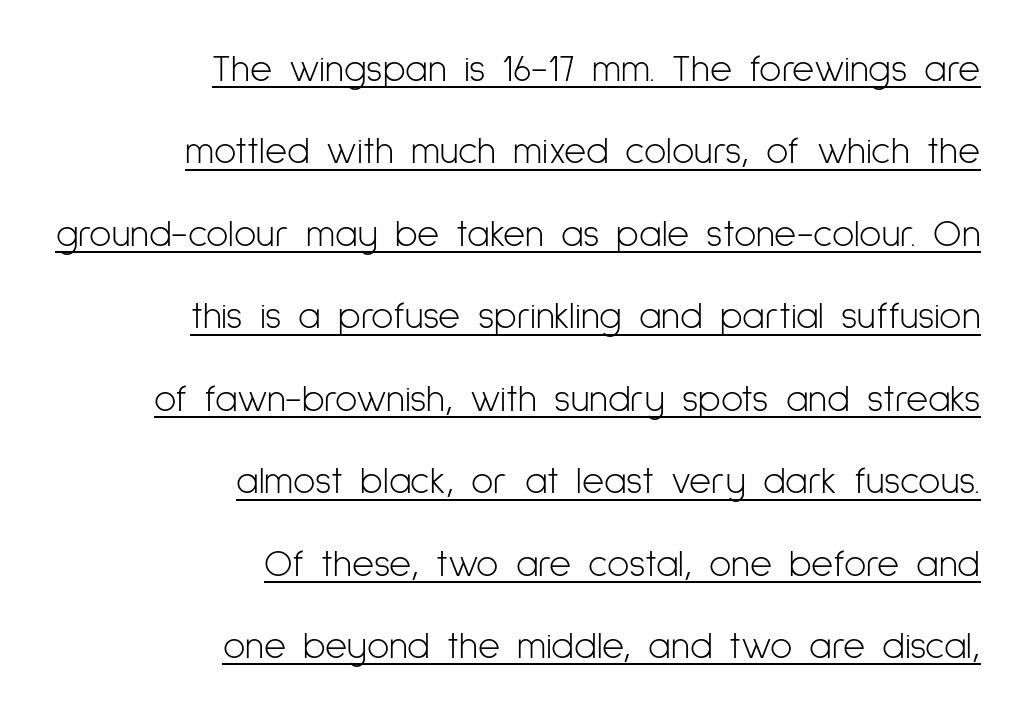
{"serif": "no", "italic": "no", "bold": "no", "weight": "light", "width": "condensed", "stroke_contrast": "low", "x_height": "medium", "monospaced": "no", "underline": "yes", "align": "right", "line_spacing": "loose", "line_spacing_ratio": 2.17, "letter_spacing": "normal", "letter_spacing_em": 0.0, "glyph_px": 38}
